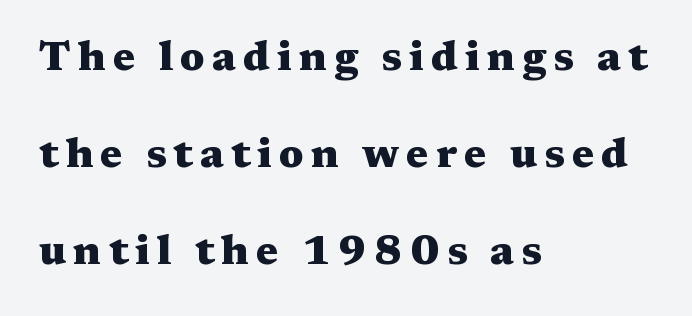
The image shows 42 px heavy, wide serif type, upright; set left-aligned, loose line spacing (2.31x), not underlined; medium stroke contrast and a medium x-height.
